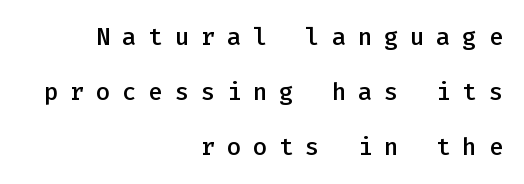
The string is rendered with underlining switched off. The lettering holds an erect, upright posture throughout. Horizontal alignment here is rightward, an uncommon choice for prose. Vertical spacing — loose.
